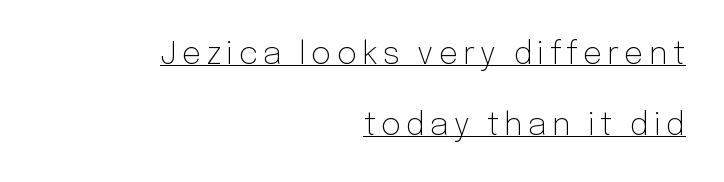
{"serif": "no", "italic": "no", "bold": "no", "weight": "light", "width": "normal", "stroke_contrast": "low", "x_height": "medium", "monospaced": "no", "underline": "yes", "align": "right", "line_spacing": "loose", "line_spacing_ratio": 2.29, "glyph_px": 31}
